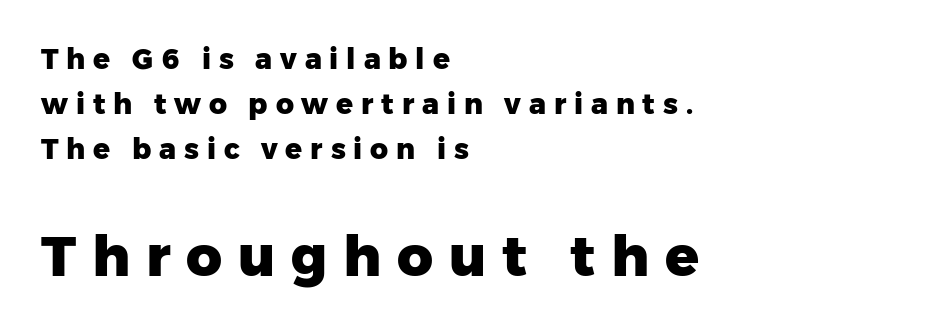
Q: Is the text bold? A: Yes.
Q: Is the text italic (slanted)? A: No, it is upright.
Q: Is the typeface a serif or a sans-serif typeface? A: Sans-serif.
Q: Is the text underlined? A: No.
Q: How is the paragraph aligned? A: Left-aligned.
Q: Is the spacing between letters normal or unusually wide? A: Unusually wide.
Q: Is the spacing between lines tight, normal or loose? A: Normal.
Q: Which block of text is set in a larger size, the first (top) or the second (bottom)? A: The second (bottom) one.
Q: Width (condensed, normal, or wide)? A: Normal.
Q: Stroke contrast? A: Low.
Q: x-height? A: Medium.
Q: Monospaced? A: No.
